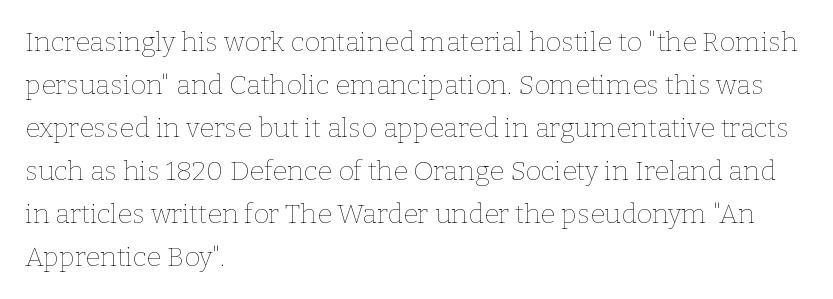
{"italic": "no", "bold": "no", "underline": "no", "align": "left", "line_spacing": "normal", "line_spacing_ratio": 1.59, "letter_spacing": "normal", "letter_spacing_em": 0.0, "glyph_px": 27}
